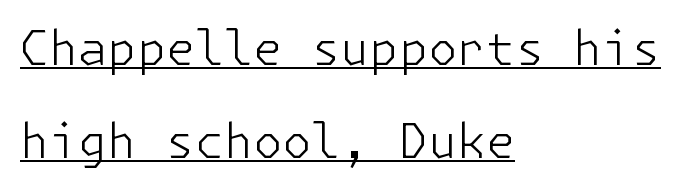
The image shows 47 px light sans-serif type, upright; set left-aligned, loose line spacing (1.98x), normal letter spacing, underlined; low stroke contrast and a medium x-height.
